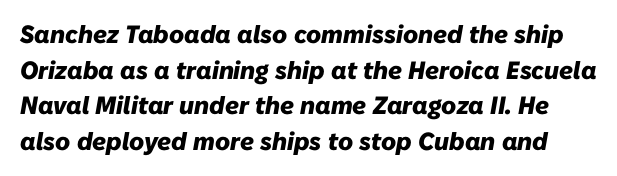
The image shows 25 px bold type, italic (leaning right); set normal line spacing (1.43x), normal letter spacing, not underlined.
